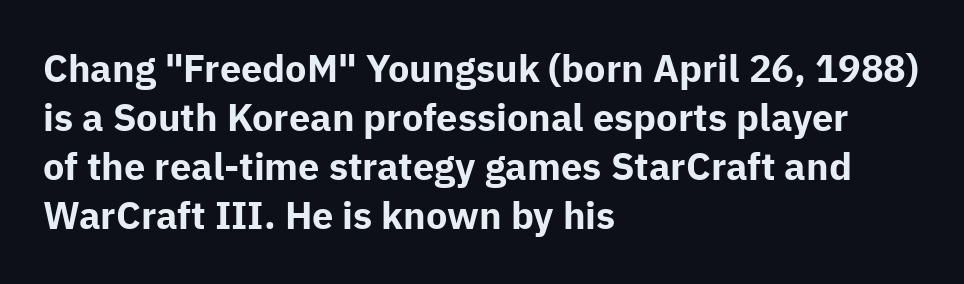
The letters stand upright; this is a roman face. These lines stack with their left ends in a neat column. Reading down the column, the eye jumps a familiar distance to each next line. A typesetter would call this proportional, since set widths differ per character.
